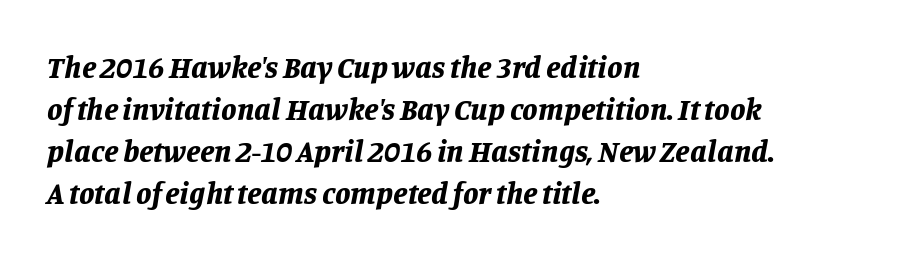
The image shows 31 px bold type, italic (leaning right); set left-aligned, normal line spacing (1.35x), normal letter spacing, not underlined; low stroke contrast and a large x-height.
